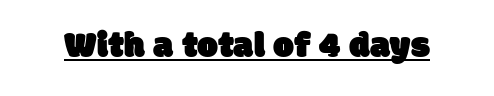
Spacing verdict: proportional, widths tailored to each character. Check where the strokes stop: nothing finishes them off — pure sans. The face used here appears with an underline applied. Each word holds together tightly as a unit, with standard inter-letter gaps.
